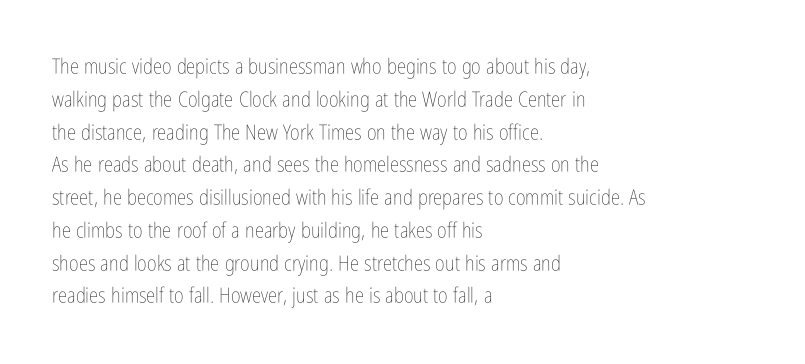
{"italic": "no", "bold": "no", "underline": "no", "align": "left", "line_spacing": "normal", "line_spacing_ratio": 1.56, "letter_spacing": "normal", "letter_spacing_em": 0.0, "glyph_px": 21}
